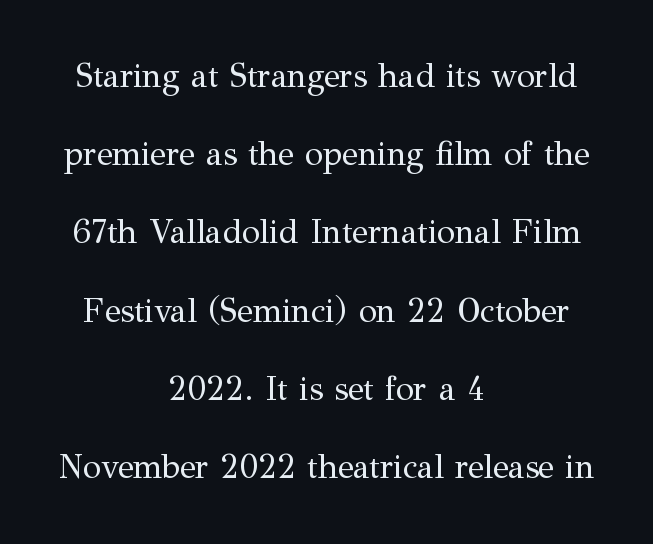
Q: Is the text bold? A: No.
Q: Is the text italic (slanted)? A: No, it is upright.
Q: Is the typeface a serif or a sans-serif typeface? A: Serif.
Q: Is the text underlined? A: No.
Q: How is the paragraph aligned? A: Centered.
Q: Is the spacing between letters normal or unusually wide? A: Normal.
Q: Is the spacing between lines tight, normal or loose? A: Loose.
Q: Width (condensed, normal, or wide)? A: Normal.
Q: Stroke contrast? A: Medium.
Q: x-height? A: Medium.
Q: Monospaced? A: No.
